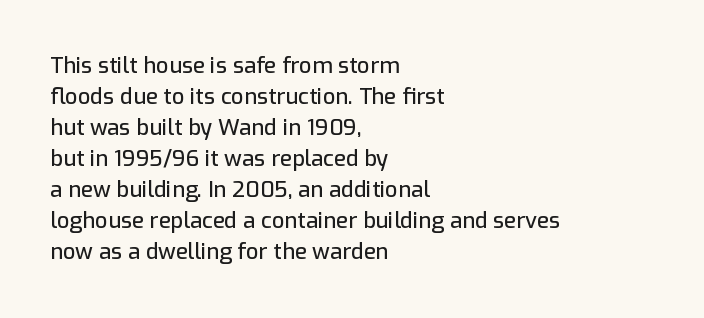
{"italic": "no", "underline": "no", "align": "left", "line_spacing": "normal", "line_spacing_ratio": 1.41, "letter_spacing": "normal", "letter_spacing_em": 0.0, "glyph_px": 22}
